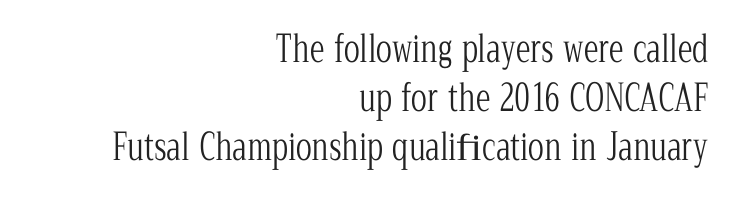
{"serif": "yes", "italic": "no", "bold": "no", "weight": "light", "width": "condensed", "stroke_contrast": "low", "x_height": "medium", "monospaced": "no", "underline": "no", "align": "right", "line_spacing": "normal", "line_spacing_ratio": 1.32, "letter_spacing": "normal", "letter_spacing_em": 0.0, "glyph_px": 37}
